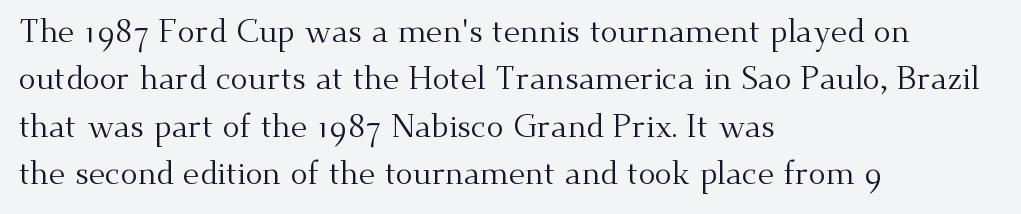
The image shows 32 px regular-weight serif type, upright; set left-aligned, normal line spacing (1.48x), normal letter spacing, not underlined; medium stroke contrast and a small x-height.
